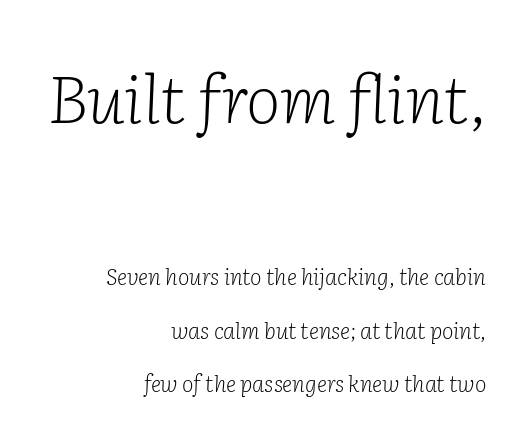
{"serif": "yes", "italic": "yes", "lean": "right", "slant_degrees": 2, "bold": "no", "weight": "light", "width": "normal", "stroke_contrast": "low", "x_height": "medium", "monospaced": "no", "underline": "no", "align": "right", "line_spacing": "loose", "line_spacing_ratio": 2.44, "letter_spacing": "normal", "letter_spacing_em": 0.0, "larger_block": "first", "size_ratio": 3.0, "glyph_px": 66}
